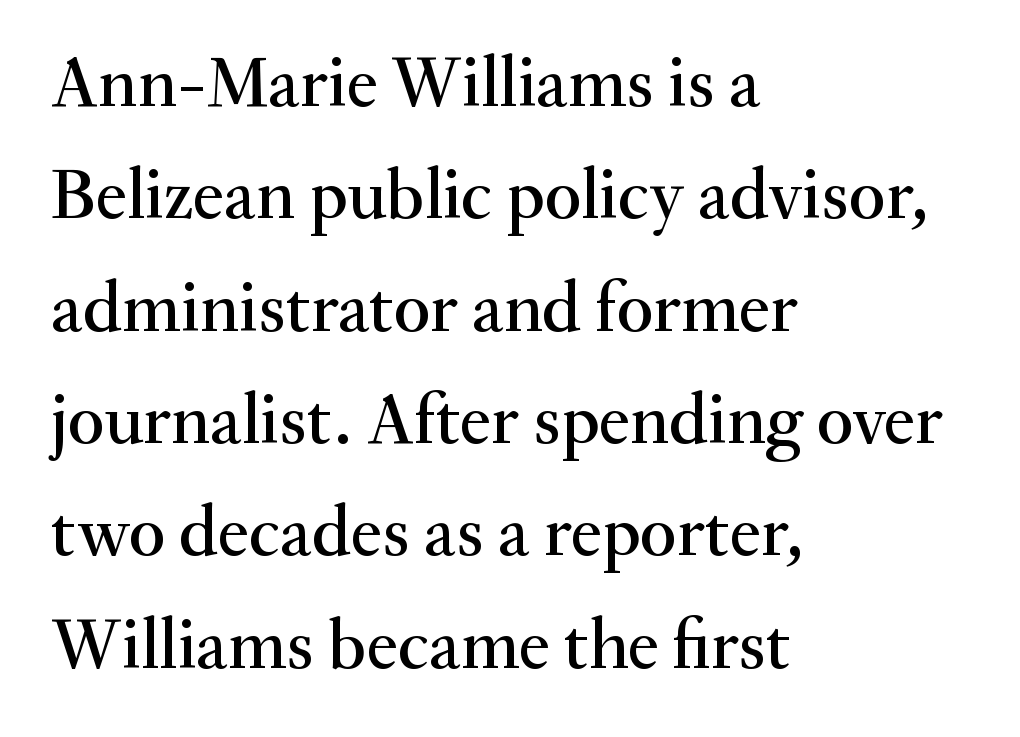
The glyphs in this specimen are seriffed. The zone under the glyphs is completely vacant. The typography opts for an upright posture over an oblique one. Here the glyphs are tracked normally, forming tight word shapes. Horizontally, the lines are justified to the leading edge only. Spacing verdict: proportional, widths tailored to each character.
